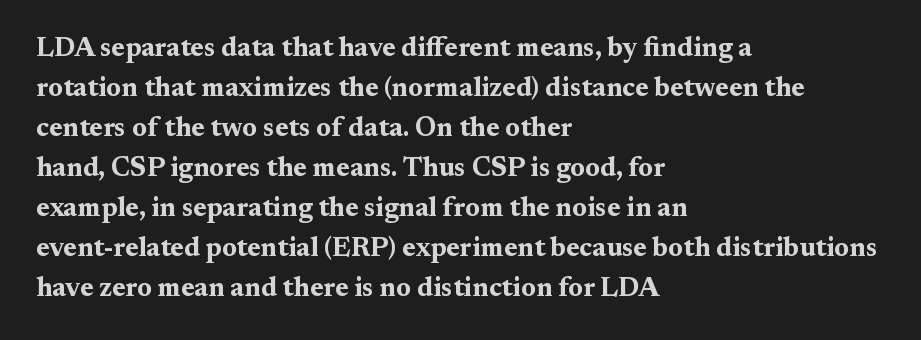
The image shows 27 px bold type, upright; set left-aligned, normal line spacing (1.48x), normal letter spacing, not underlined.
